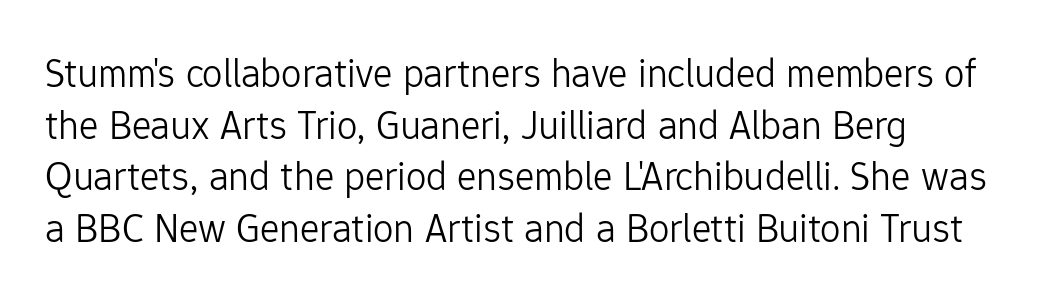
The image shows 41 px light sans-serif type, upright; set left-aligned, normal line spacing (1.26x), normal letter spacing, not underlined; low stroke contrast and a medium x-height.
